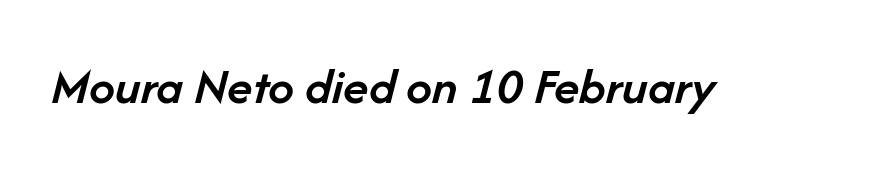
Q: Is the text bold? A: Semi-bold.
Q: Is the text italic (slanted)? A: Yes, it leans right by about 14 degrees.
Q: Is the text underlined? A: No.
Q: Is the spacing between letters normal or unusually wide? A: Normal.
Q: Width (condensed, normal, or wide)? A: Normal.
Q: Stroke contrast? A: Low.
Q: x-height? A: Medium.
Q: Monospaced? A: No.
